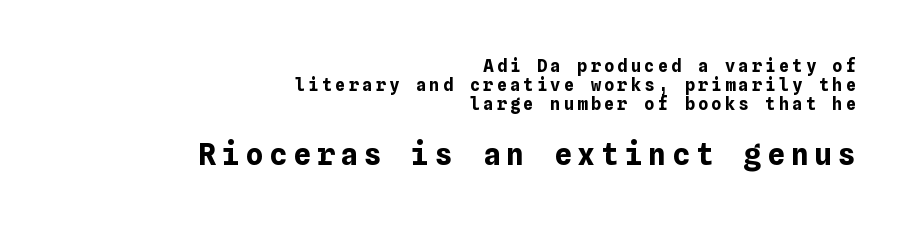
Q: Is the text bold? A: Yes.
Q: Is the text italic (slanted)? A: No, it is upright.
Q: Is the text underlined? A: No.
Q: How is the paragraph aligned? A: Right-aligned.
Q: Is the spacing between lines tight, normal or loose? A: Tight.
Q: Which block of text is set in a larger size, the first (top) or the second (bottom)? A: The second (bottom) one.
Q: Width (condensed, normal, or wide)? A: Normal.
Q: Stroke contrast? A: Low.
Q: x-height? A: Medium.
